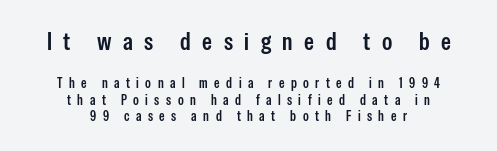
The letters are spread apart with noticeably loose tracking. Descenders are the only things crossing below the line. Which of the two is more prominent by size? The first, at the top. Is the block centered? Yes — each line is placed symmetrically about the middle. Heft: intermediate — a semibold.
